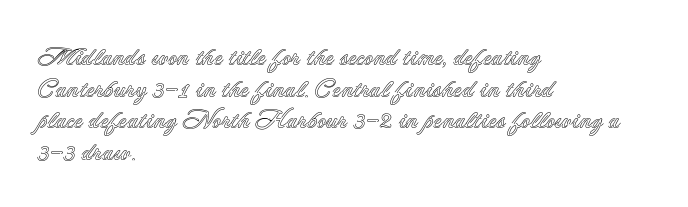
{"underline": "no", "align": "left", "line_spacing": "normal", "line_spacing_ratio": 1.27, "letter_spacing": "normal", "letter_spacing_em": 0.0, "glyph_px": 25}
